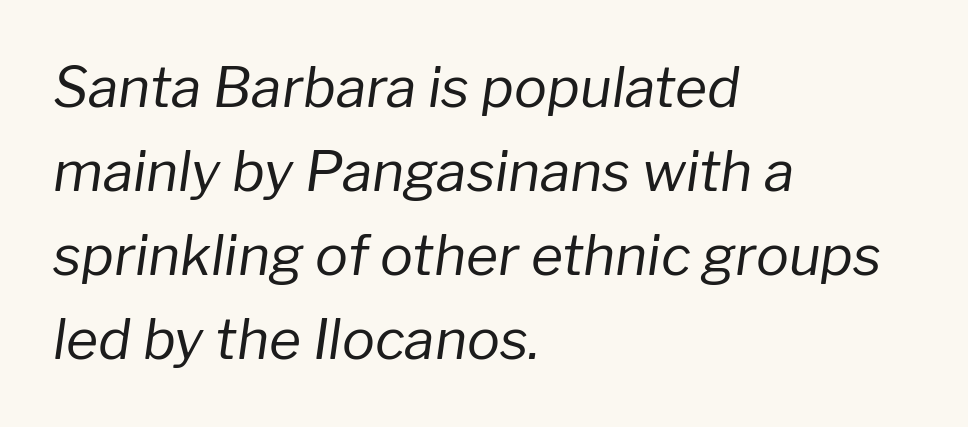
{"italic": "yes", "lean": "right", "slant_degrees": 8, "bold": "no", "weight": "regular", "width": "normal", "stroke_contrast": "low", "x_height": "medium", "monospaced": "no", "underline": "no", "align": "left", "line_spacing": "normal", "line_spacing_ratio": 1.53, "letter_spacing": "normal", "letter_spacing_em": 0.0, "glyph_px": 55}
